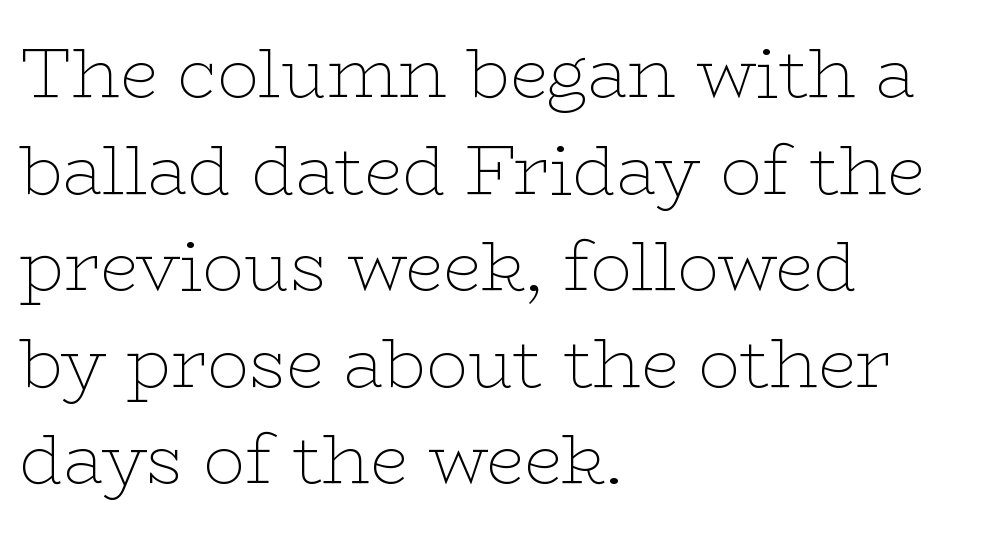
{"serif": "yes", "italic": "no", "bold": "no", "weight": "thin", "width": "wide", "stroke_contrast": "low", "x_height": "medium", "monospaced": "no", "underline": "no", "align": "left", "line_spacing": "normal", "line_spacing_ratio": 1.4, "letter_spacing": "normal", "letter_spacing_em": 0.0, "glyph_px": 69}
